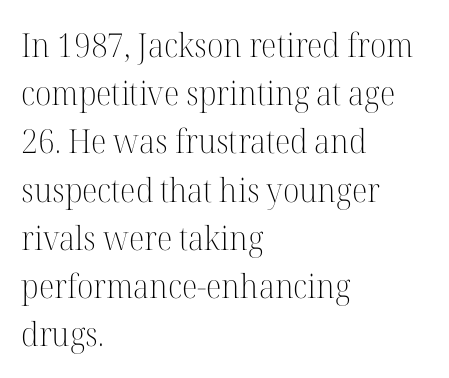
Q: Is the text bold? A: No.
Q: Is the text italic (slanted)? A: No, it is upright.
Q: Is the typeface a serif or a sans-serif typeface? A: Serif.
Q: Is the text underlined? A: No.
Q: How is the paragraph aligned? A: Left-aligned.
Q: Is the spacing between letters normal or unusually wide? A: Normal.
Q: Is the spacing between lines tight, normal or loose? A: Normal.
Q: Width (condensed, normal, or wide)? A: Normal.
Q: Stroke contrast? A: High.
Q: x-height? A: Medium.
Q: Monospaced? A: No.
